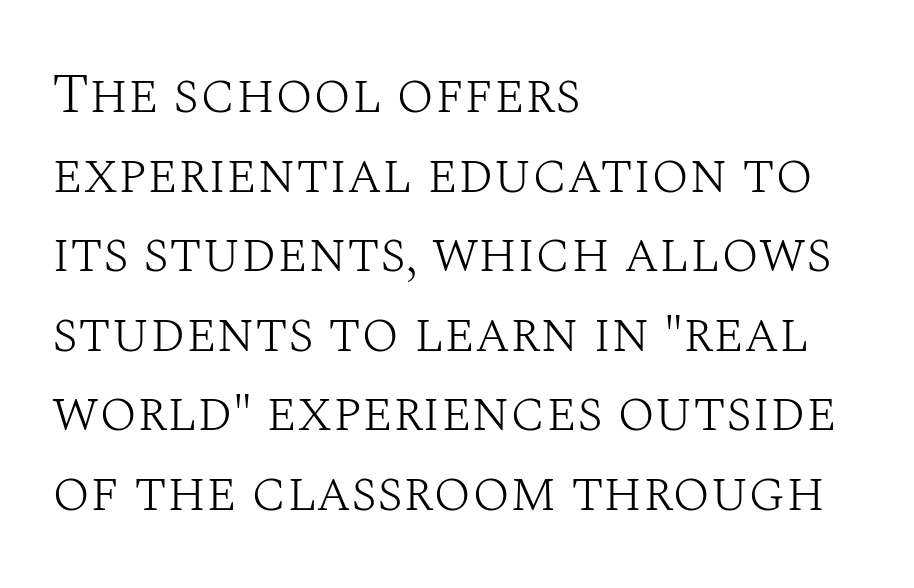
Evenly set lines give the paragraph a standard silhouette. Ink coverage per letter is moderate at most. Spacing verdict: proportional, widths tailored to each character. Observe the ordinary spacing: letters are neighbours, not strangers. Plain, unruled lines of type.
